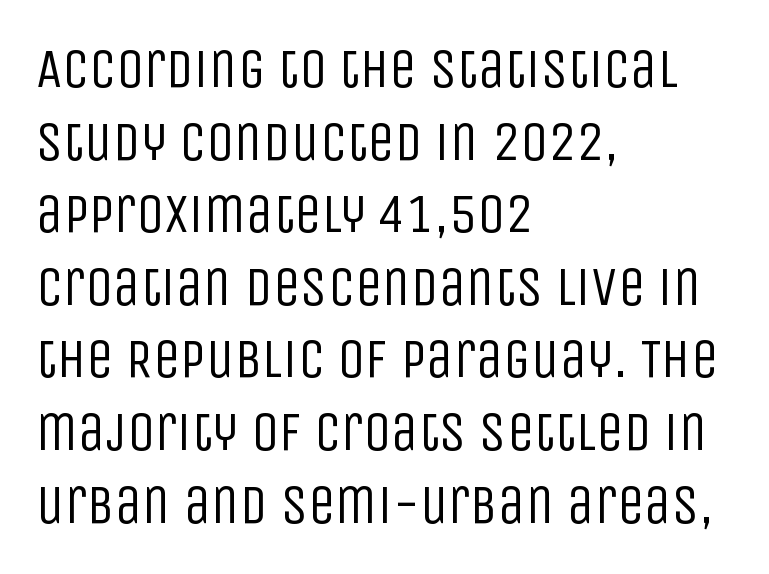
Only glyphs here, with clear space below each row. A sans-serif font was chosen for this passage. The letters sit at their default tracking, neither squeezed nor spread. This sample has the flowing, uneven cadence of proportional lettering.
